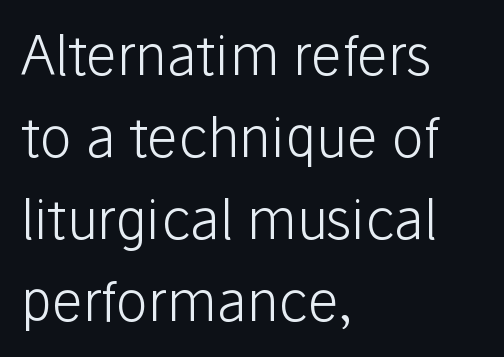
The image shows 54 px light sans-serif type, upright; set left-aligned, normal line spacing (1.52x), normal letter spacing, not underlined; low stroke contrast and a medium x-height.
